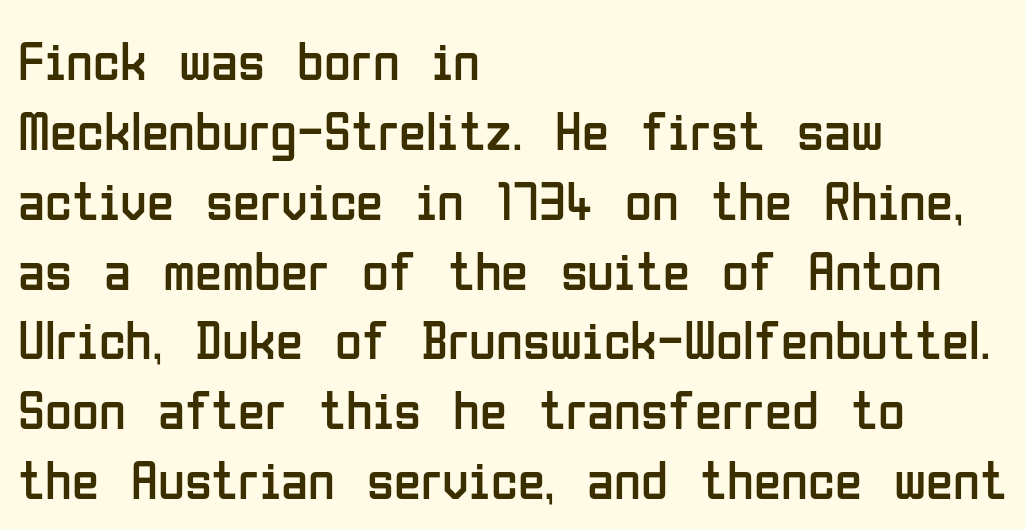
Q: Is the text bold? A: No.
Q: Is the text italic (slanted)? A: No, it is upright.
Q: Is the typeface a serif or a sans-serif typeface? A: Sans-serif.
Q: Is the text underlined? A: No.
Q: How is the paragraph aligned? A: Left-aligned.
Q: Is the spacing between letters normal or unusually wide? A: Normal.
Q: Is the spacing between lines tight, normal or loose? A: Normal.
Q: Width (condensed, normal, or wide)? A: Condensed.
Q: Stroke contrast? A: Low.
Q: x-height? A: Medium.
Q: Monospaced? A: No.
